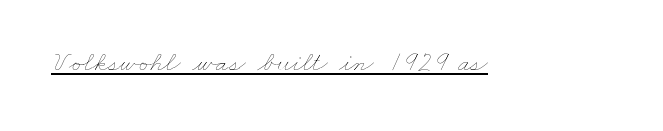
Does a line run under the words? Yes, clearly. Nothing unusual about the tracking: characters are spaced as the font intends. You could not count columns in this text — the font is proportionally spaced. Caption: face not bold, strokes unweighted.
